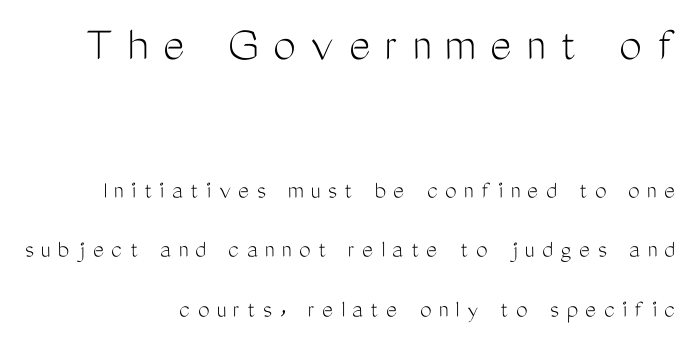
A flush-right, rag-left setting is used for this passage. You could only call the tracking loose — the letters float apart. This sample uses an upright cut, with every glyph sitting square on the baseline. Looks like regular typesetting: each glyph gets only the width it needs. The earlier block is typeset at a bigger size than the later block.
